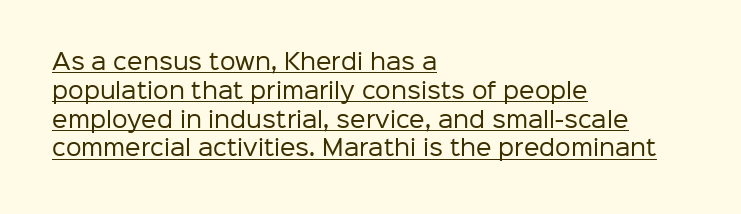
{"italic": "no", "bold": "no", "underline": "yes", "align": "left", "line_spacing": "normal", "line_spacing_ratio": 1.31, "letter_spacing": "normal", "letter_spacing_em": 0.0, "glyph_px": 22}
